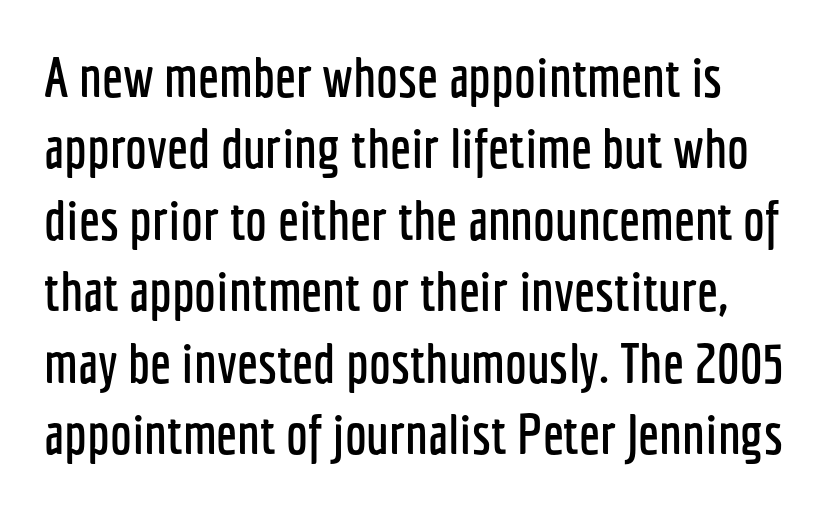
The rendering keeps characters at their native spacing. The gap between lines stays unmarked. A sans-serif font was chosen for this passage. Upright lettering throughout. Vertically, the passage feels balanced, rows spaced as you'd expect. Proportional: the letters do not fall into vertical columns.
